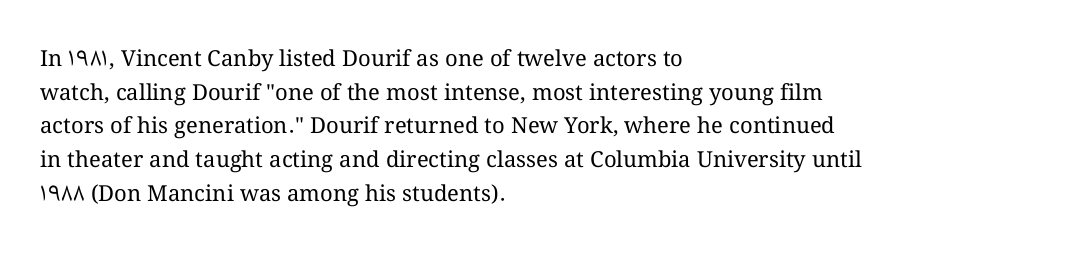
{"italic": "no", "bold": "no", "underline": "no", "align": "left", "line_spacing": "normal", "line_spacing_ratio": 1.53, "letter_spacing": "normal", "letter_spacing_em": 0.0, "glyph_px": 22}
